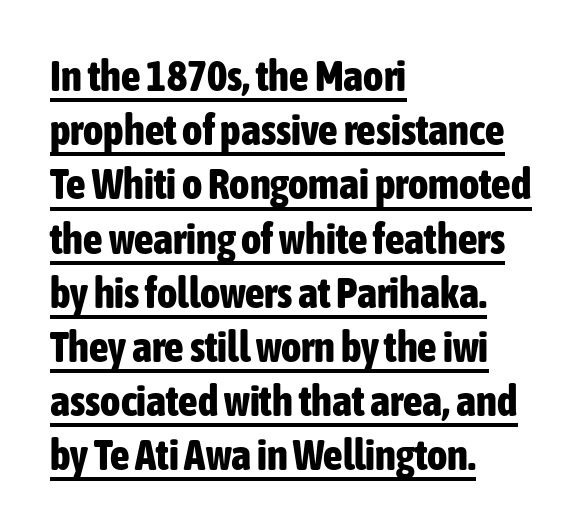
Serifs: no, the terminals of the letterforms are clean. The type is set solid horizontally, with unmodified tracking. The passage shown is emphatically bold. Designer's note — italics off, roman on. Here the designer chose a conventional face with non-uniform glyph widths. Summary of vertical rhythm: regular, with standard interline spacing.
